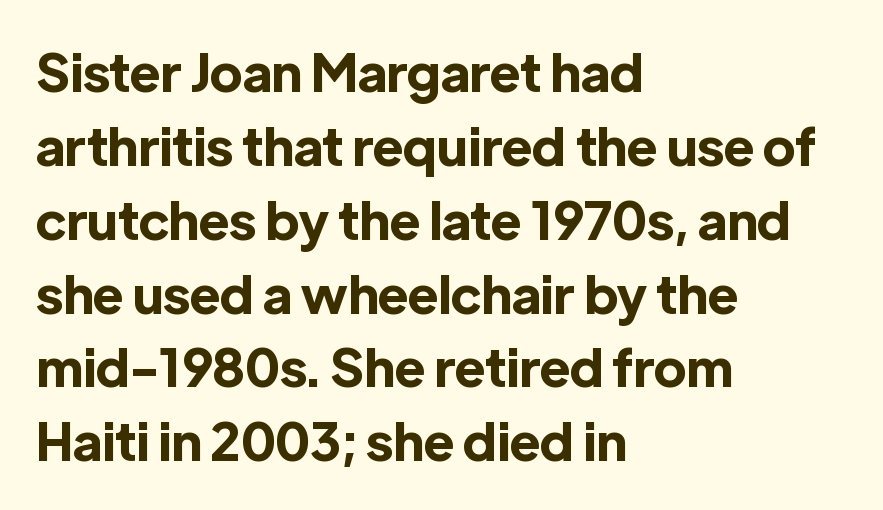
The image shows 52 px bold sans-serif type, upright; set left-aligned, normal line spacing (1.42x), normal letter spacing, not underlined; a medium x-height.
